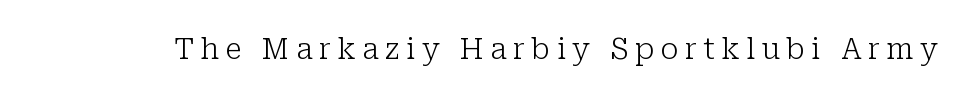
{"serif": "yes", "italic": "no", "bold": "no", "weight": "light", "width": "normal", "stroke_contrast": "low", "x_height": "medium", "monospaced": "no", "underline": "no", "letter_spacing": "wide", "letter_spacing_em": 0.22, "glyph_px": 29}
